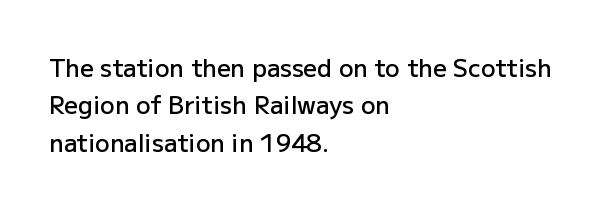
Q: Is the text bold? A: Semi-bold.
Q: Is the text italic (slanted)? A: No, it is upright.
Q: Is the text underlined? A: No.
Q: How is the paragraph aligned? A: Left-aligned.
Q: Is the spacing between letters normal or unusually wide? A: Normal.
Q: Is the spacing between lines tight, normal or loose? A: Normal.
